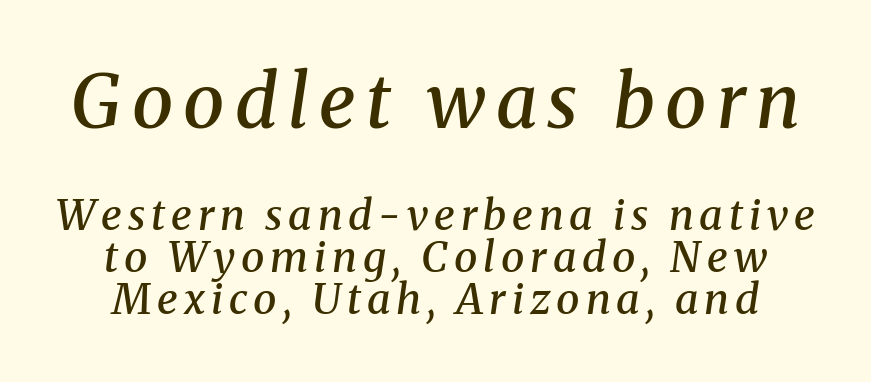
{"serif": "yes", "italic": "yes", "lean": "right", "slant_degrees": 8, "bold": "semi", "weight": "semibold", "width": "normal", "stroke_contrast": "medium", "x_height": "medium", "monospaced": "no", "underline": "no", "line_spacing": "tight", "line_spacing_ratio": 1.0, "larger_block": "first", "size_ratio": 1.76, "glyph_px": 74}
